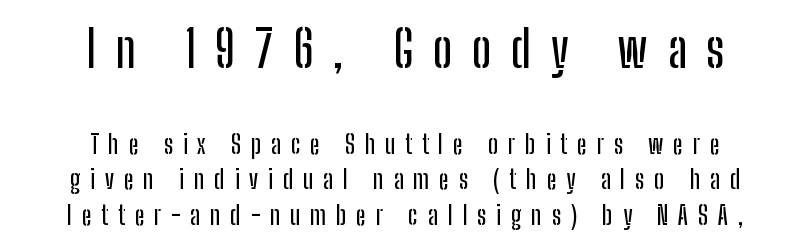
Bare-footed words on every line. Between one letter and the next there's a generous, obvious gap. The letters advance in unequal steps, a hallmark of proportional type. You can tell from the bare stems that sans-serif type was used. The paragraph shown floats in the horizontal middle.
